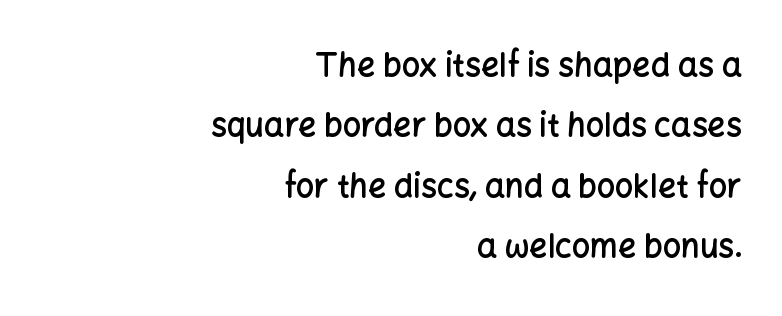
{"serif": "no", "italic": "no", "bold": "semi", "weight": "semibold", "width": "normal", "stroke_contrast": "low", "x_height": "medium", "monospaced": "no", "underline": "no", "align": "right", "line_spacing_ratio": 1.89, "letter_spacing": "normal", "letter_spacing_em": 0.0, "glyph_px": 32}
